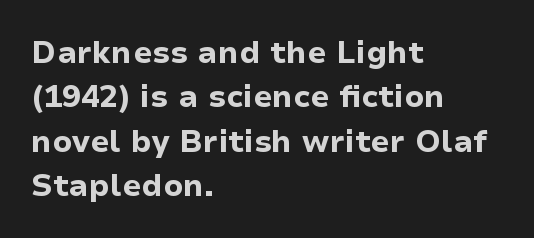
What's the leading like? Ordinary, nothing unusual. These lines were composed using upright roman letters. Nope, no serifs anywhere on these letters. Where is the straight margin? On the left. The rendering uses a bold face; every stroke is thick and dark. Character widths vary here, with narrow letters taking less room than wide ones.
